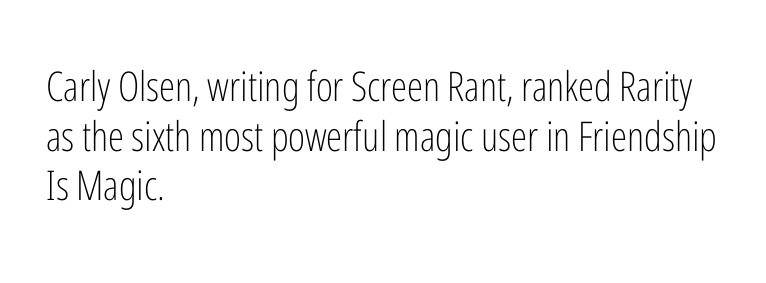
Students, note that the glyphs here touch the page at normal intervals. Note the varied advance widths — an 'i' is clearly narrower than an 'm'. Beneath every word, the page is bare. Does the copy run flush right? No — it runs flush left. Are there feet on the stems? There aren't — it's a sans.
